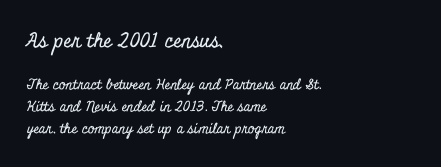
Q: Is the text italic (slanted)? A: Yes.
Q: Is the text underlined? A: No.
Q: How is the paragraph aligned? A: Left-aligned.
Q: Is the spacing between letters normal or unusually wide? A: Normal.
Q: Is the spacing between lines tight, normal or loose? A: Normal.
Q: Which block of text is set in a larger size, the first (top) or the second (bottom)? A: The first (top) one.
